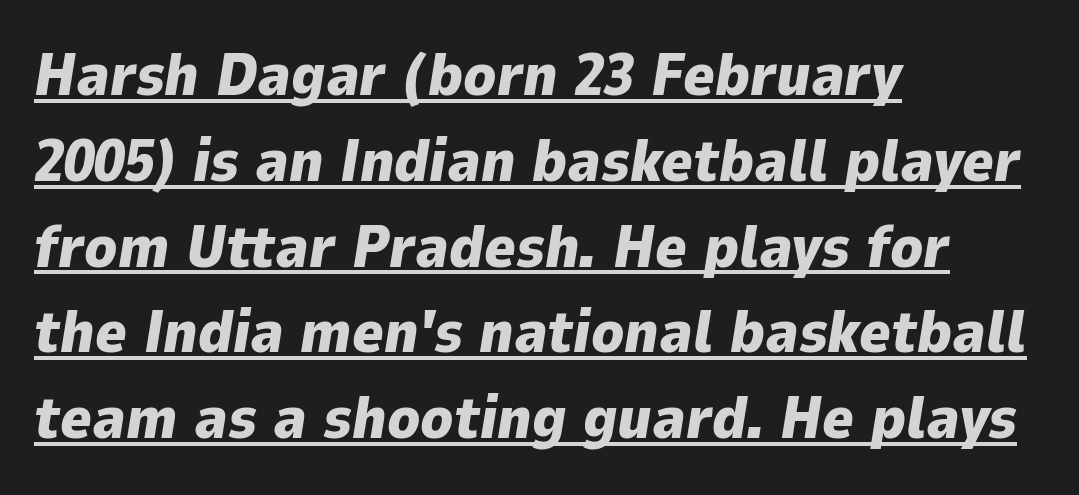
The image shows 60 px heavy type, italic (leaning right); set left-aligned, normal line spacing (1.43x), normal letter spacing, underlined; low stroke contrast and a medium x-height.
